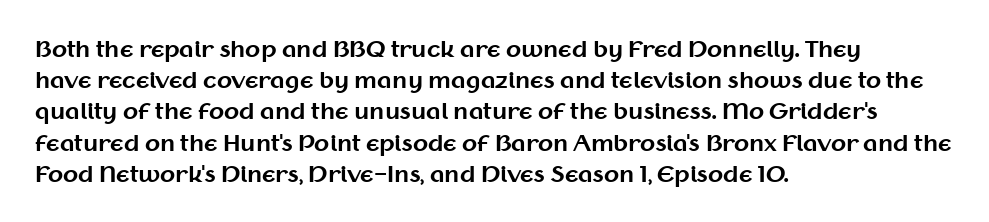
Q: Is the text bold? A: Yes.
Q: Is the text italic (slanted)? A: No, it is upright.
Q: Is the text underlined? A: No.
Q: How is the paragraph aligned? A: Left-aligned.
Q: Is the spacing between letters normal or unusually wide? A: Normal.
Q: Is the spacing between lines tight, normal or loose? A: Normal.
